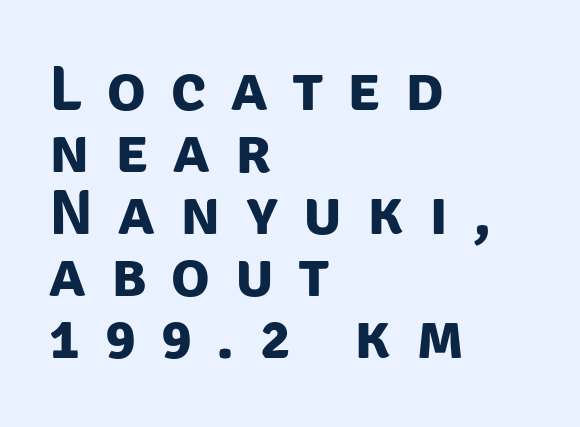
The image shows 64 px bold sans-serif type; set left-aligned, tight line spacing (0.97x), unusually wide letter spacing (+0.39 em), not underlined; low stroke contrast and a large x-height.
